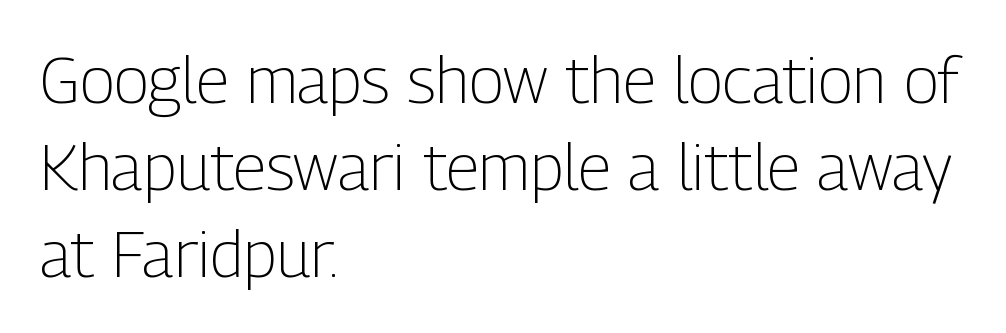
The lines sit at an ordinary, default distance from one another. Compared with a centered layout, this one pins lines to the left instead. Check under the words: just untouched page. Proportional: the letters do not fall into vertical columns.
